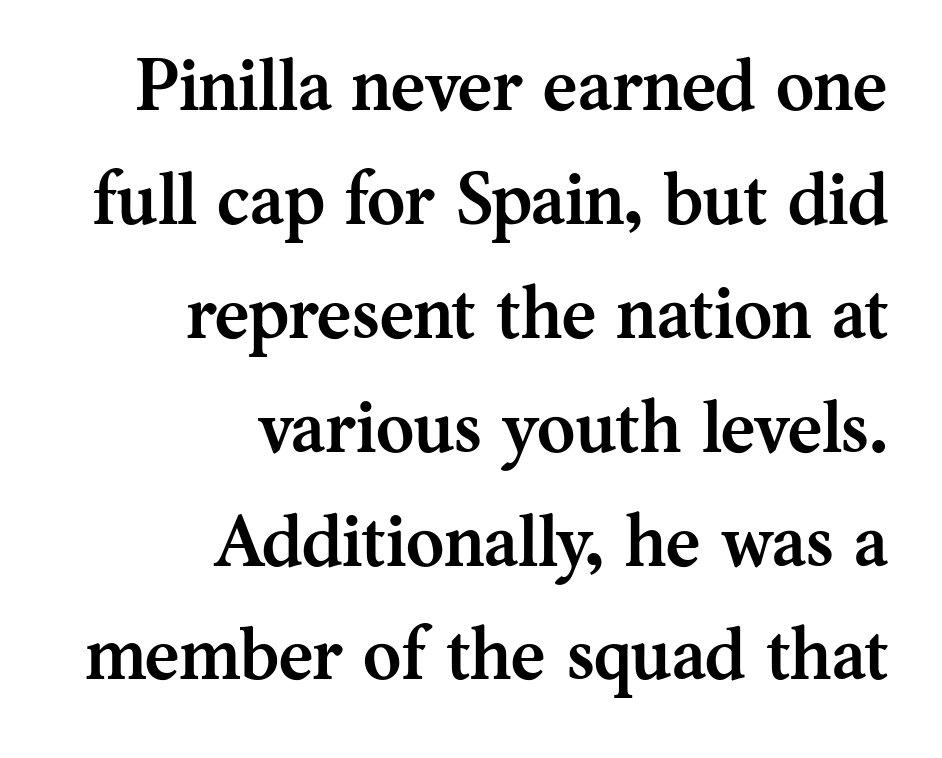
Q: Is the text bold? A: Yes.
Q: Is the text italic (slanted)? A: No, it is upright.
Q: Is the typeface a serif or a sans-serif typeface? A: Serif.
Q: Is the text underlined? A: No.
Q: How is the paragraph aligned? A: Right-aligned.
Q: Is the spacing between letters normal or unusually wide? A: Normal.
Q: Is the spacing between lines tight, normal or loose? A: Normal.
Q: Width (condensed, normal, or wide)? A: Normal.
Q: Stroke contrast? A: Medium.
Q: x-height? A: Medium.
Q: Monospaced? A: No.
